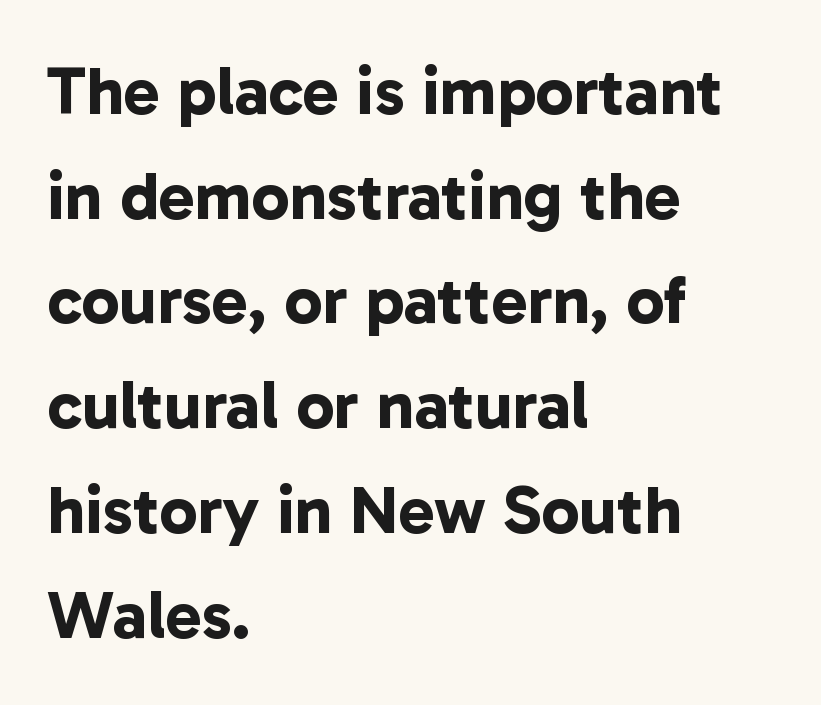
Q: Is the text bold? A: Yes.
Q: Is the typeface a serif or a sans-serif typeface? A: Sans-serif.
Q: Is the text underlined? A: No.
Q: How is the paragraph aligned? A: Left-aligned.
Q: Is the spacing between letters normal or unusually wide? A: Normal.
Q: Is the spacing between lines tight, normal or loose? A: Normal.
Q: Width (condensed, normal, or wide)? A: Normal.
Q: Stroke contrast? A: Low.
Q: x-height? A: Medium.
Q: Monospaced? A: No.
